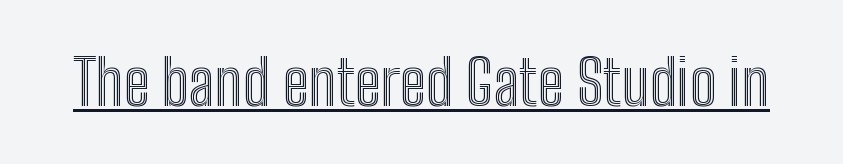
{"italic": "no", "width": "condensed", "x_height": "medium", "monospaced": "no", "underline": "yes", "letter_spacing": "normal", "letter_spacing_em": 0.0, "glyph_px": 62}
